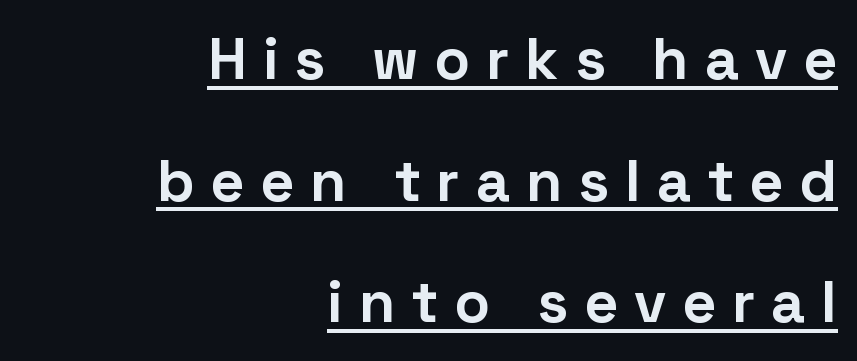
{"serif": "no", "italic": "no", "bold": "yes", "weight": "bold", "width": "normal", "stroke_contrast": "low", "x_height": "medium", "monospaced": "no", "underline": "yes", "align": "right", "line_spacing": "loose", "line_spacing_ratio": 2.06, "letter_spacing": "wide", "letter_spacing_em": 0.27, "glyph_px": 59}
